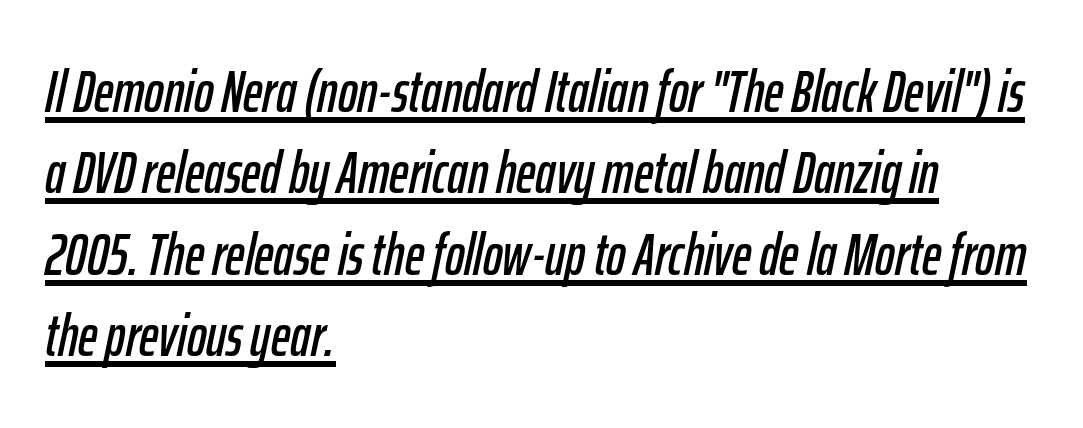
{"italic": "yes", "lean": "right", "slant_degrees": 12, "width": "condensed", "stroke_contrast": "low", "x_height": "medium", "monospaced": "no", "underline": "yes", "align": "left", "line_spacing": "normal", "line_spacing_ratio": 1.38, "letter_spacing": "normal", "letter_spacing_em": 0.0, "glyph_px": 59}
